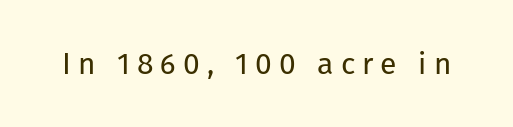
{"serif": "no", "italic": "no", "bold": "no", "weight": "regular", "width": "normal", "stroke_contrast": "low", "x_height": "medium", "monospaced": "no", "underline": "no", "letter_spacing": "wide", "letter_spacing_em": 0.23, "glyph_px": 30}
